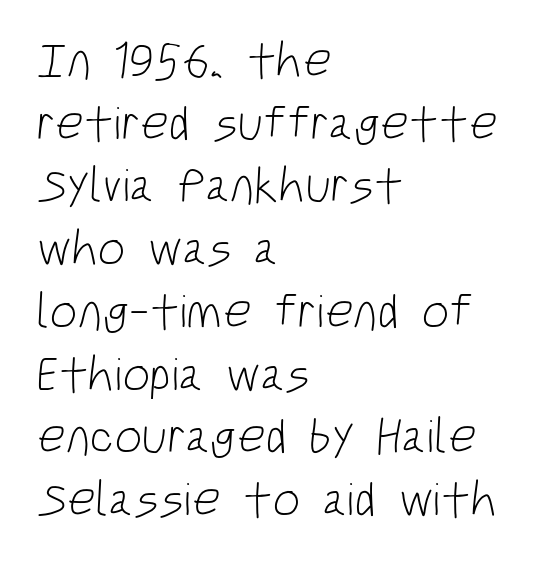
The image shows 49 px light, condensed sans-serif type; set left-aligned, normal line spacing (1.28x), normal letter spacing, not underlined; low stroke contrast and a large x-height.
